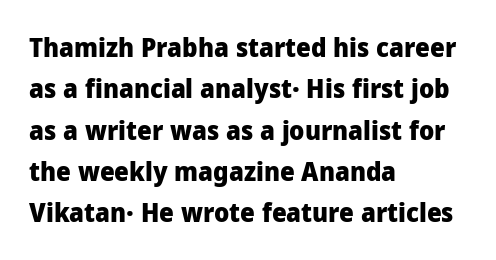
Q: Is the text bold? A: Yes.
Q: Is the text italic (slanted)? A: No, it is upright.
Q: Is the text underlined? A: No.
Q: How is the paragraph aligned? A: Left-aligned.
Q: Is the spacing between letters normal or unusually wide? A: Normal.
Q: Is the spacing between lines tight, normal or loose? A: Normal.
